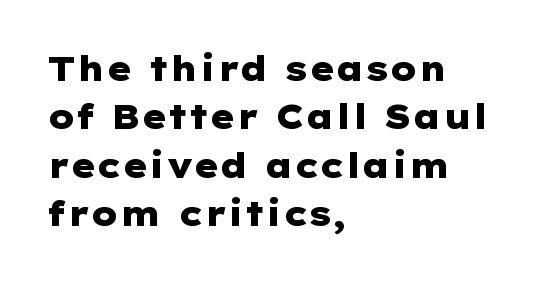
Emphasis by weight is at full strength: bold. The type is set solid horizontally, with unmodified tracking. Is this a sans? Yes — the strokes have no serifs. A student would call this left alignment; a typographer would say flush left, rag right. The lines sit at an ordinary, default distance from one another. The strip under each line holds only bare page.
